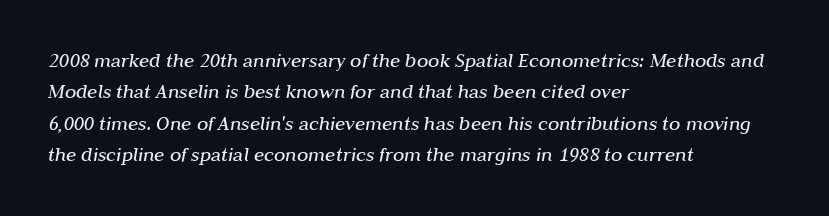
Emphasis-style slanted type is in use. Which margin do the lines hug? The left one — the right edge is uneven. Interline gaps are of average width in this sample. Nothing unusual about the tracking: characters are spaced as the font intends. The characters are drawn with everyday or finer stroke widths. The glyphs are unaccompanied by any horizontal stroke below them.
